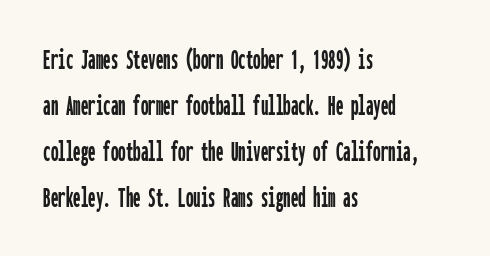
The image shows 30 px condensed sans-serif type, upright, monospaced; set left-aligned, normal line spacing (1.53x), normal letter spacing, not underlined; low stroke contrast and a medium x-height.
